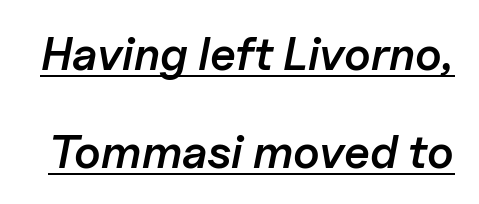
Q: Is the text bold? A: Semi-bold.
Q: Is the text italic (slanted)? A: Yes, it leans right by about 11 degrees.
Q: Is the text underlined? A: Yes.
Q: Is the spacing between letters normal or unusually wide? A: Normal.
Q: Is the spacing between lines tight, normal or loose? A: Loose.
Q: Width (condensed, normal, or wide)? A: Normal.
Q: Stroke contrast? A: Low.
Q: x-height? A: Medium.
Q: Monospaced? A: No.
